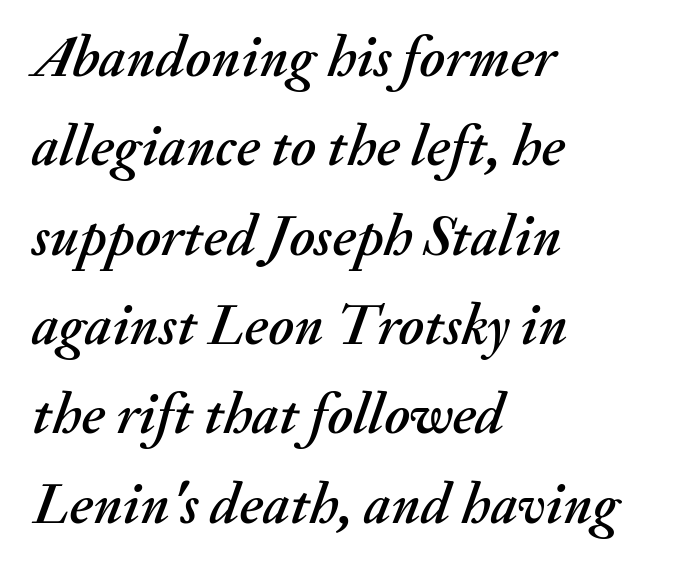
Q: Is the text italic (slanted)? A: Yes, it leans right by about 20 degrees.
Q: Is the text underlined? A: No.
Q: How is the paragraph aligned? A: Left-aligned.
Q: Is the spacing between letters normal or unusually wide? A: Normal.
Q: Is the spacing between lines tight, normal or loose? A: Normal.
Q: Width (condensed, normal, or wide)? A: Normal.
Q: Stroke contrast? A: Medium.
Q: x-height? A: Small.
Q: Monospaced? A: No.
